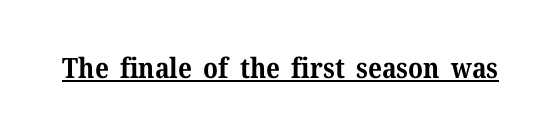
The image shows 28 px bold serif type, upright; set normal letter spacing, underlined; medium stroke contrast and a medium x-height.
